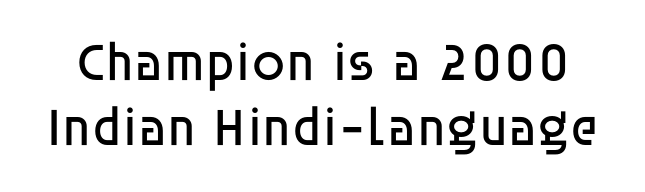
The image shows 54 px regular-weight sans-serif type, upright; set line spacing 1.2x, normal letter spacing, not underlined; low stroke contrast and a large x-height.
